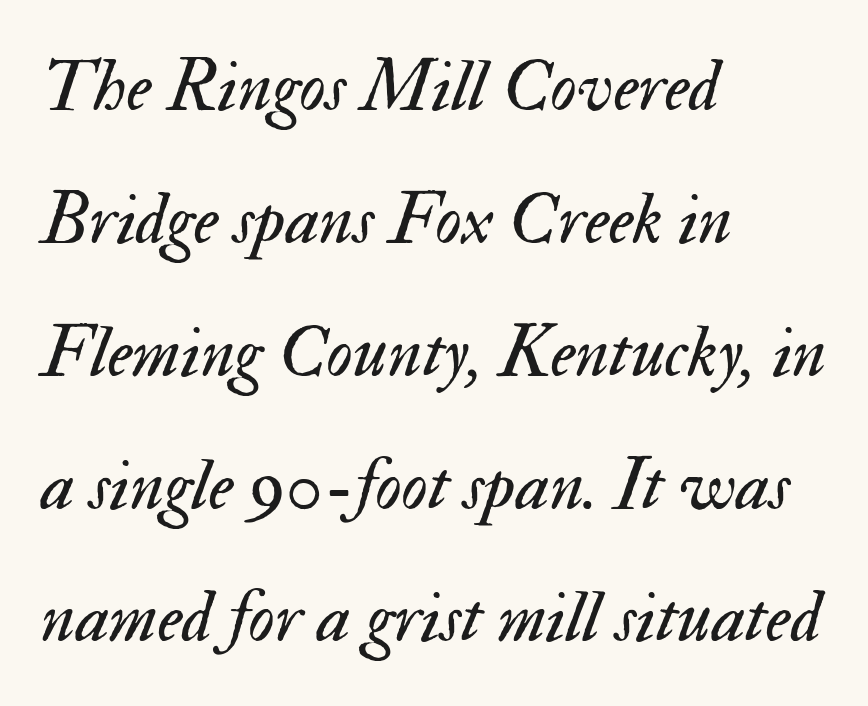
The glyphs are unaccompanied by any horizontal stroke below them. A student would call this left alignment; a typographer would say flush left, rag right. It's the slanting kind of type. Compared with typical body copy, the letter spacing here is the same. A typesetter would call this proportional, since set widths differ per character.
